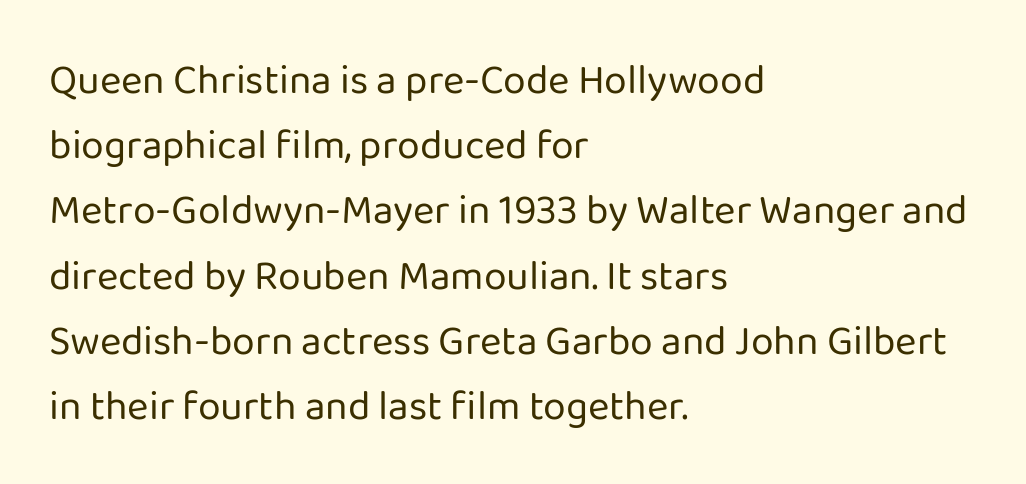
This sample uses an upright cut, with every glyph sitting square on the baseline. This sample uses plain, unmodified letter spacing. Each letter keeps its own natural width here, so spacing adapts to shape. The face used here is a sans, in the tradition of grotesques and geometrics.
